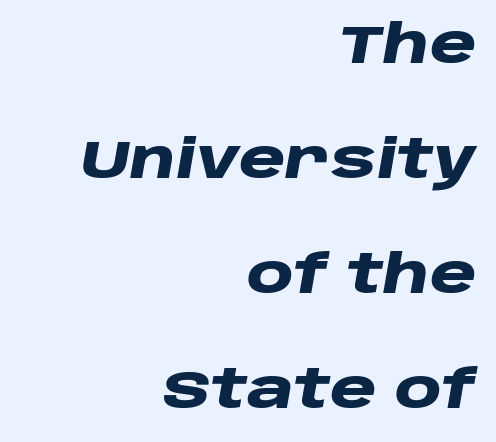
Q: Is the text bold? A: Yes.
Q: Is the text italic (slanted)? A: Yes, it leans right by about 10 degrees.
Q: Is the text underlined? A: No.
Q: How is the paragraph aligned? A: Right-aligned.
Q: Is the spacing between letters normal or unusually wide? A: Normal.
Q: Is the spacing between lines tight, normal or loose? A: Loose.
Q: Width (condensed, normal, or wide)? A: Wide.
Q: Stroke contrast? A: Low.
Q: x-height? A: Large.
Q: Monospaced? A: No.
